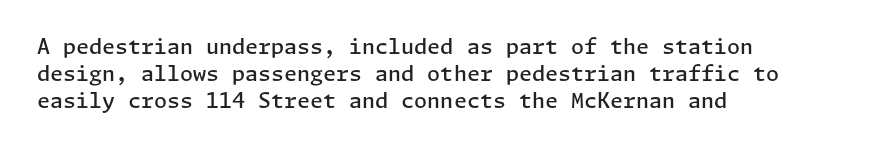
Q: Is the text bold? A: Semi-bold.
Q: Is the text italic (slanted)? A: No, it is upright.
Q: Is the text underlined? A: No.
Q: How is the paragraph aligned? A: Left-aligned.
Q: Is the spacing between letters normal or unusually wide? A: Normal.
Q: Is the spacing between lines tight, normal or loose? A: Normal.
